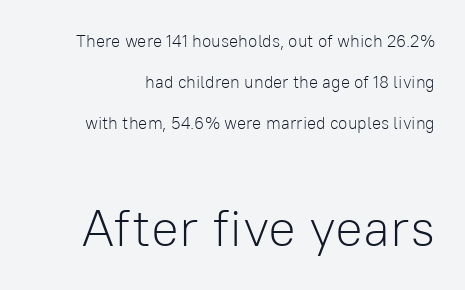
{"serif": "no", "italic": "no", "bold": "no", "weight": "light", "width": "normal", "stroke_contrast": "low", "x_height": "medium", "monospaced": "no", "underline": "no", "line_spacing": "loose", "line_spacing_ratio": 2.4, "letter_spacing": "normal", "letter_spacing_em": 0.0, "larger_block": "second", "size_ratio": 3.06, "glyph_px": 52}
